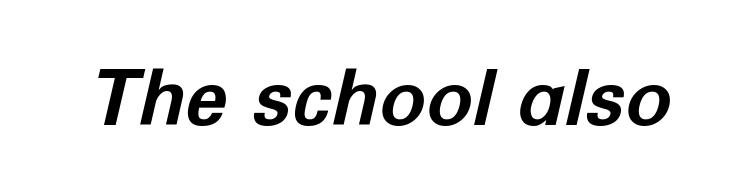
{"italic": "yes", "lean": "right", "slant_degrees": 12, "bold": "yes", "weight": "bold", "width": "normal", "stroke_contrast": "low", "x_height": "medium", "monospaced": "no", "underline": "no", "letter_spacing": "normal", "letter_spacing_em": 0.0, "glyph_px": 78}
